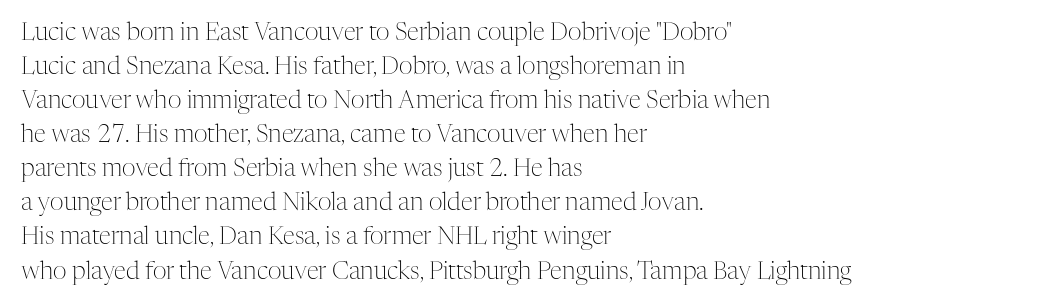
The image shows 24 px text type, upright; set left-aligned, normal line spacing (1.42x), normal letter spacing, not underlined.
